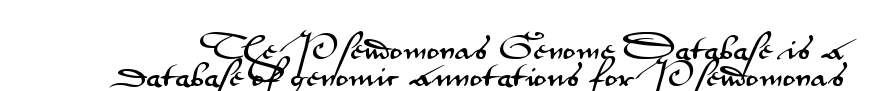
Q: Is the text italic (slanted)? A: Yes.
Q: Is the text underlined? A: No.
Q: Is the spacing between letters normal or unusually wide? A: Normal.
Q: Is the spacing between lines tight, normal or loose? A: Tight.
